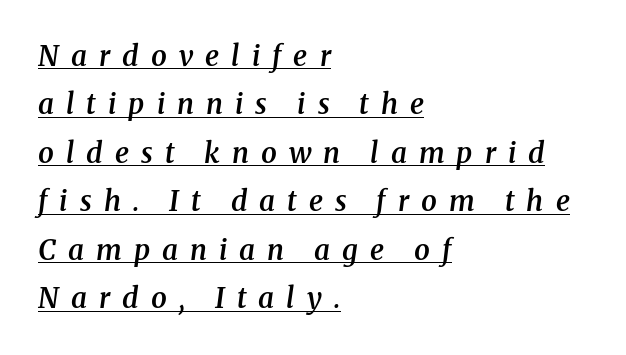
The rendering uses the underline text-decoration. Character widths vary here, with narrow letters taking less room than wide ones. You can tell it's italic because the verticals aren't actually vertical. The passage shown has open, widely tracked lettering throughout. As a designer I'd log this as weight 600, semibold.
